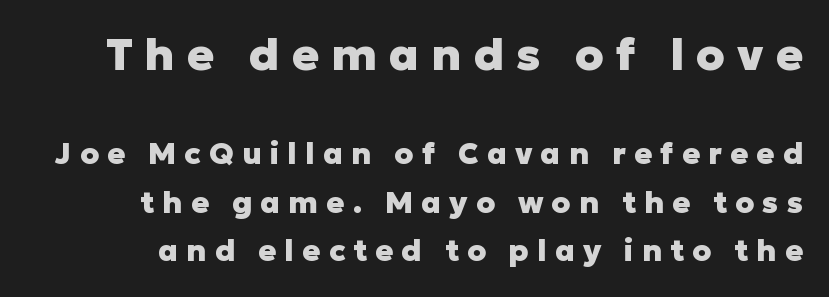
I'd call this a sans setting — the letters go barefoot. Tall strokes in this sample are plumb rather than angled. What's the leading like? Ordinary, nothing unusual. Between one letter and the next there's a generous, obvious gap.
